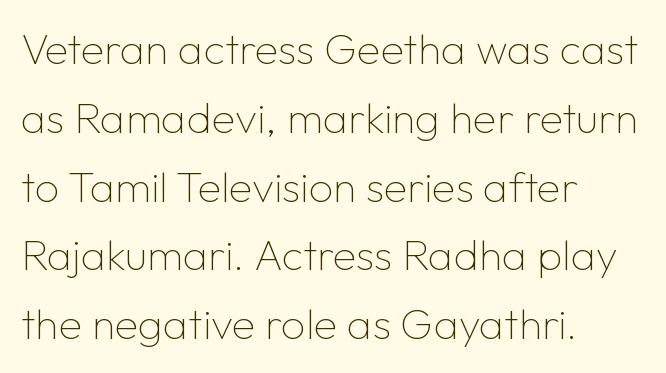
A sans-serif font was chosen for this passage. The gaps between neighbouring characters are ordinary and unremarkable. Posture: upright roman. The gap between lines stays unmarked. Note the varied advance widths — an 'i' is clearly narrower than an 'm'.
